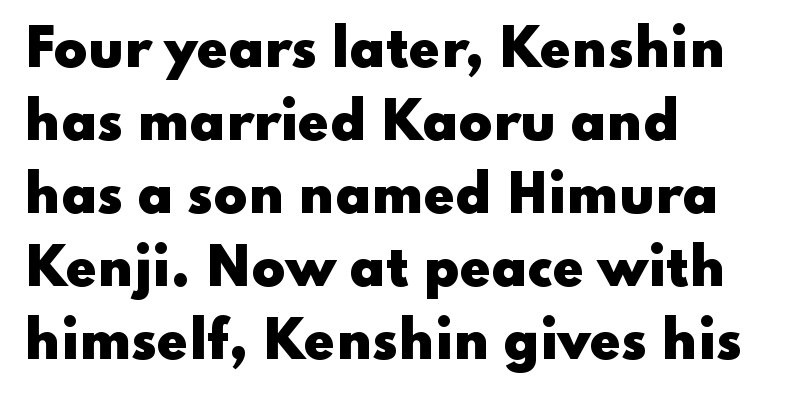
Vertical strokes here are truly vertical. The font is running at its bold setting. Glyph-to-glyph distance matches everyday printed text. The letters advance in unequal steps, a hallmark of proportional type. Each new line begins a customary step beneath the previous one.
